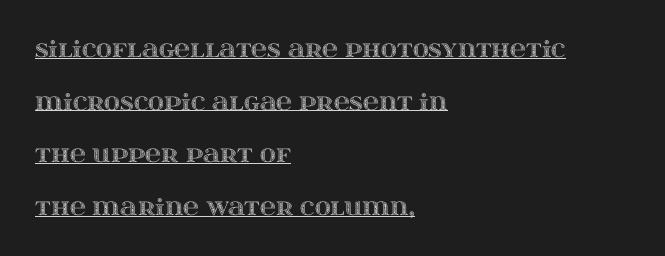
Q: Is the text italic (slanted)? A: No, it is upright.
Q: Is the text underlined? A: Yes.
Q: How is the paragraph aligned? A: Left-aligned.
Q: Is the spacing between letters normal or unusually wide? A: Normal.
Q: Is the spacing between lines tight, normal or loose? A: Loose.
